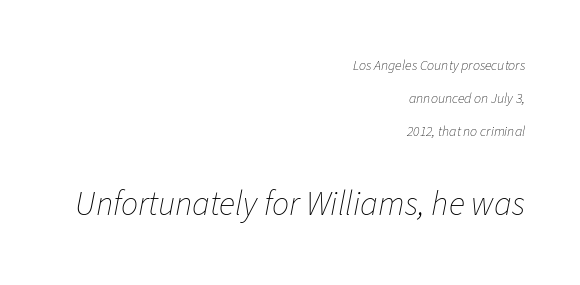
The image shows 34 px thin type, italic (leaning right); set right-aligned, loose line spacing (2.34x), normal letter spacing, not underlined; the second (bottom) block is 2.43x larger; low stroke contrast and a medium x-height.
